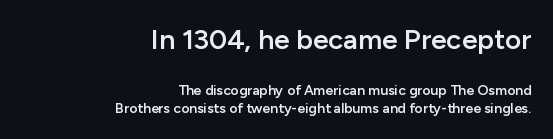
The first block has been scaled up relative to the second. Glance below the letters and you will spot only blank space. Emphasis by weight is partial: semibold. The face used here is proportionally spaced, like ordinary book or web type. Letter spacing: default.
